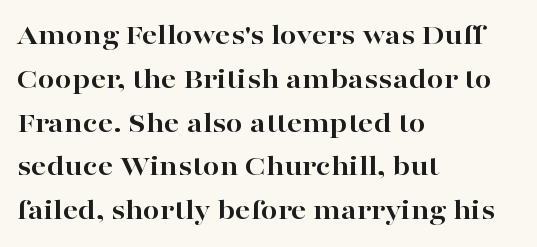
Typographically, this falls in the serif category. These lines are set flush left with a ragged right edge. Character widths vary here, with narrow letters taking less room than wide ones. Underlining? Definitely not there. You could call the tracking neutral — neither tight nor loose. You can tell it's not italic because the verticals are truly vertical.
